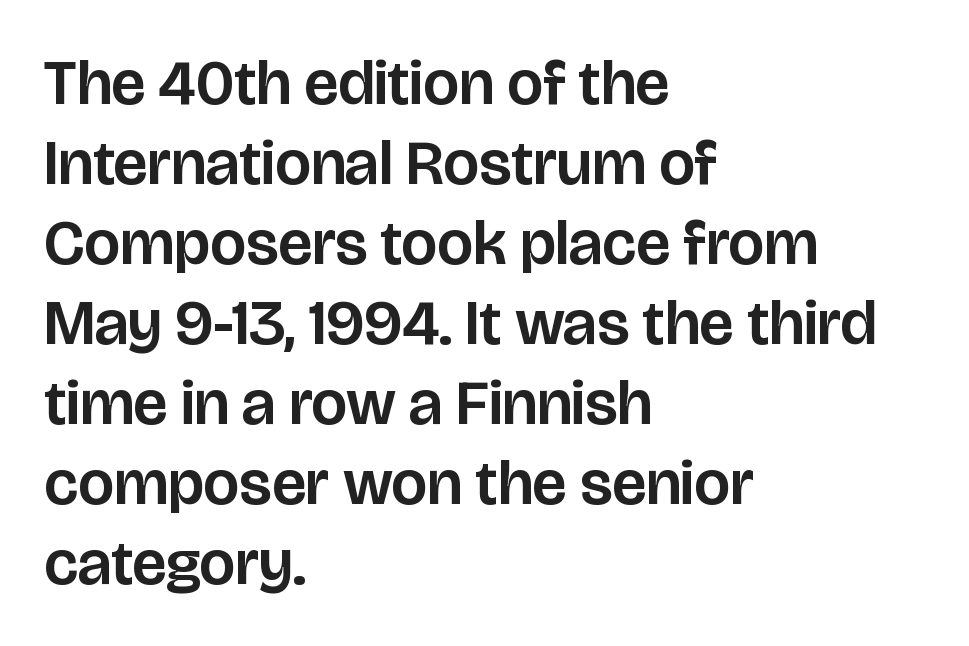
These lines were composed using upright roman letters. Underlining? Definitely not there. To sum up the face: it is a sans, with no serifs. There is no visible air inserted between adjacent glyphs.
